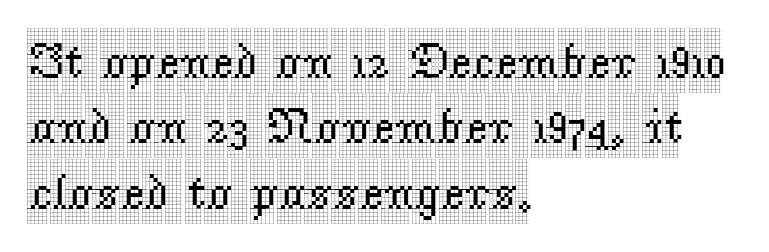
{"serif": "yes", "italic": "no", "width": "condensed", "x_height": "large", "monospaced": "no", "underline": "no", "align": "left", "line_spacing": "normal", "line_spacing_ratio": 1.31, "letter_spacing": "normal", "letter_spacing_em": 0.0, "glyph_px": 50}
